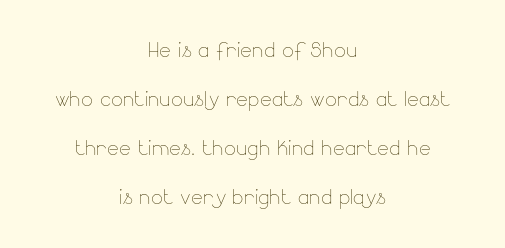
The gaps between neighbouring characters are ordinary and unremarkable. Typeset on center — no edge is straight. Here the designer chose a conventional face with non-uniform glyph widths. The weight tops out at a normal text grade. The area under the type is left untouched. The font's upright variant was chosen for this text.
